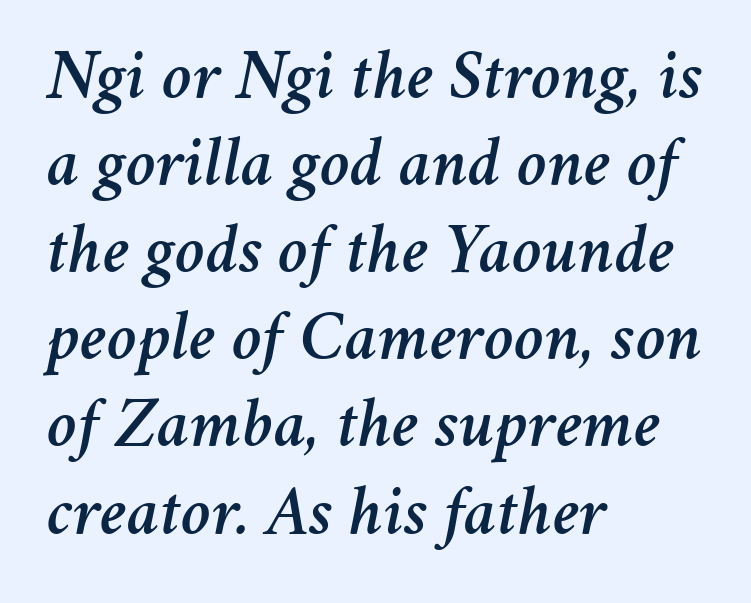
Q: Is the text italic (slanted)? A: Yes, it leans right by about 11 degrees.
Q: Is the text underlined? A: No.
Q: How is the paragraph aligned? A: Left-aligned.
Q: Is the spacing between letters normal or unusually wide? A: Normal.
Q: Width (condensed, normal, or wide)? A: Normal.
Q: Stroke contrast? A: Medium.
Q: x-height? A: Medium.
Q: Monospaced? A: No.
